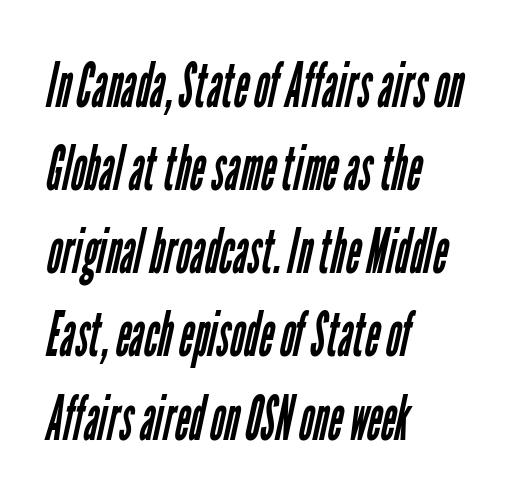
{"serif": "no", "bold": "no", "weight": "regular", "width": "condensed", "stroke_contrast": "low", "x_height": "medium", "monospaced": "no", "underline": "no", "align": "left", "line_spacing": "normal", "line_spacing_ratio": 1.32, "letter_spacing": "normal", "letter_spacing_em": 0.0, "glyph_px": 63}
